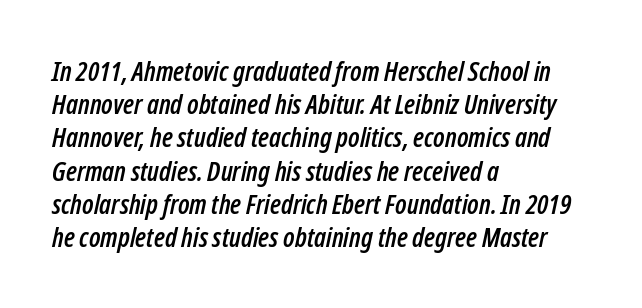
Quick note: italic. Each row of text sits above clean, open space. Standard letterfit; no display-style spreading of the glyphs. The text block is weighted toward the left margin, trailing off unevenly rightward.
